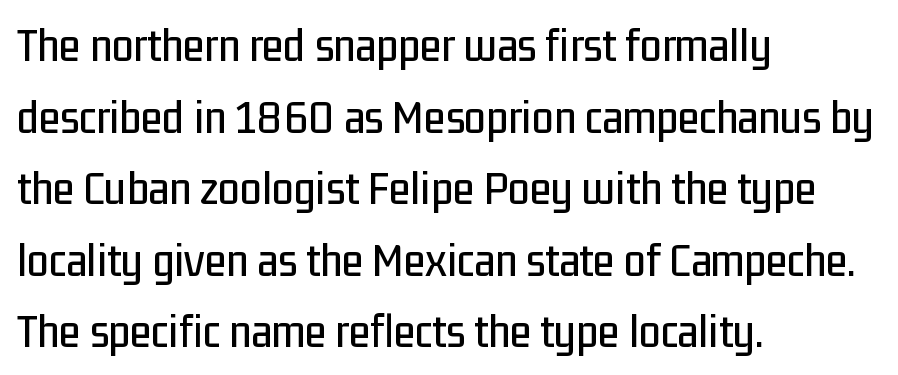
The typesetter chose a ragged-right arrangement here. Rows of type keep a routine distance in the vertical direction. This sample uses an upright cut, with every glyph sitting square on the baseline. Students, note that the glyphs here touch the page at normal intervals. The space directly below the letters is spotless.
